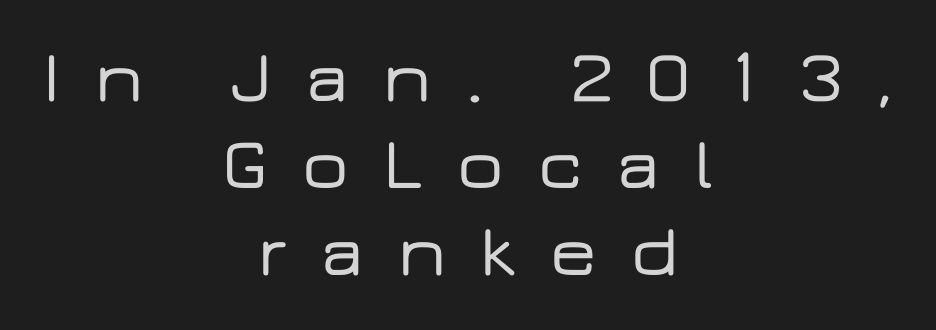
Q: Is the text italic (slanted)? A: No, it is upright.
Q: Is the typeface a serif or a sans-serif typeface? A: Sans-serif.
Q: Is the text underlined? A: No.
Q: How is the paragraph aligned? A: Centered.
Q: Is the spacing between letters normal or unusually wide? A: Unusually wide.
Q: Width (condensed, normal, or wide)? A: Wide.
Q: Stroke contrast? A: Low.
Q: x-height? A: Medium.
Q: Monospaced? A: No.
